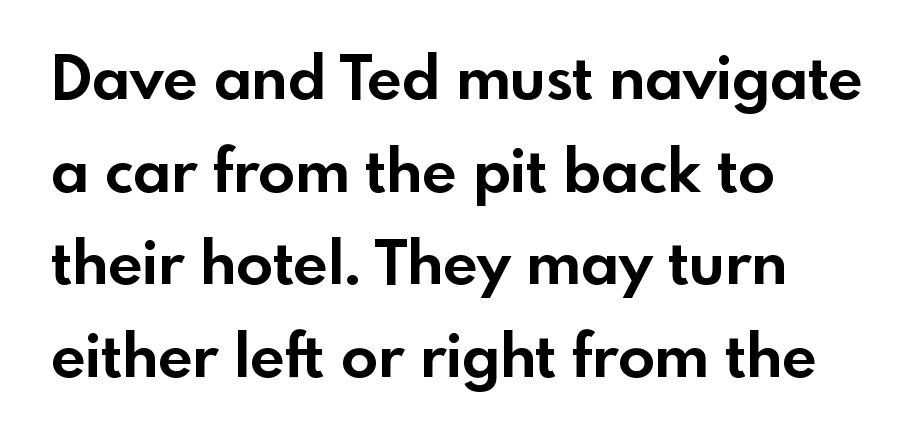
Q: Is the text bold? A: Yes.
Q: Is the text italic (slanted)? A: No, it is upright.
Q: Is the typeface a serif or a sans-serif typeface? A: Sans-serif.
Q: Is the text underlined? A: No.
Q: How is the paragraph aligned? A: Left-aligned.
Q: Is the spacing between letters normal or unusually wide? A: Normal.
Q: Is the spacing between lines tight, normal or loose? A: Normal.
Q: Width (condensed, normal, or wide)? A: Normal.
Q: x-height? A: Small.
Q: Monospaced? A: No.
